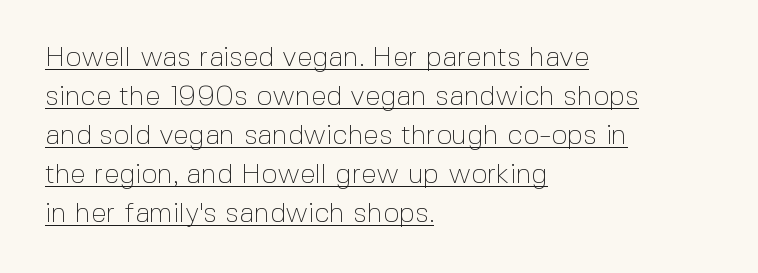
The image shows 28 px thin sans-serif type, upright; set left-aligned, normal line spacing (1.39x), normal letter spacing, underlined; a medium x-height.
